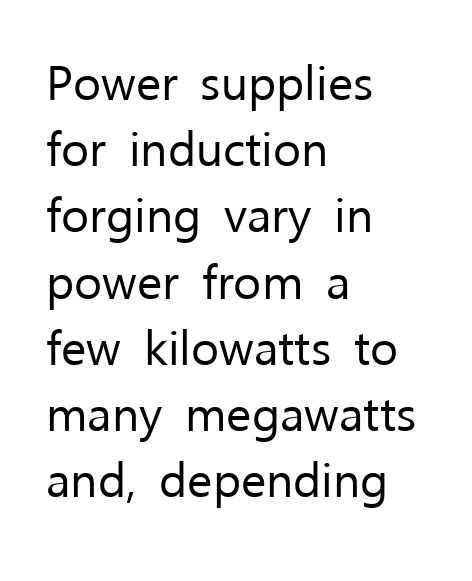
Q: Is the text bold? A: No.
Q: Is the text italic (slanted)? A: No, it is upright.
Q: Is the typeface a serif or a sans-serif typeface? A: Sans-serif.
Q: Is the text underlined? A: No.
Q: How is the paragraph aligned? A: Left-aligned.
Q: Is the spacing between letters normal or unusually wide? A: Normal.
Q: Is the spacing between lines tight, normal or loose? A: Normal.
Q: Width (condensed, normal, or wide)? A: Normal.
Q: Stroke contrast? A: Low.
Q: x-height? A: Medium.
Q: Monospaced? A: No.
